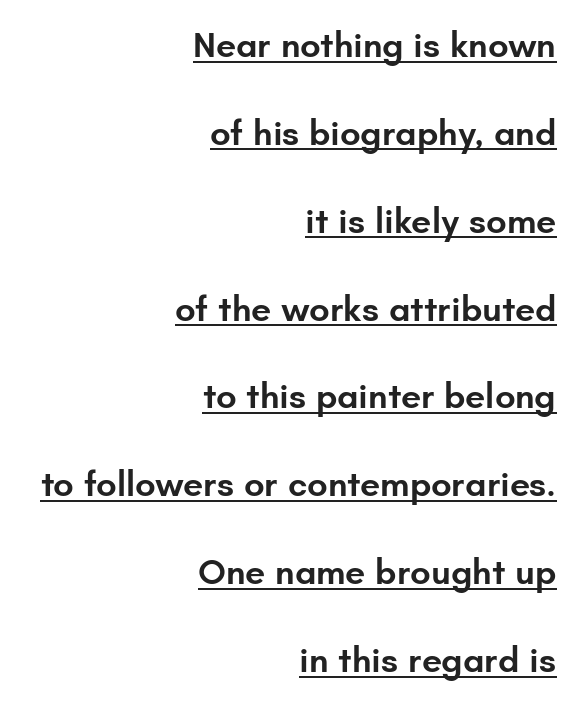
The image shows 36 px semibold sans-serif type, upright; set right-aligned, loose line spacing (2.44x), normal letter spacing, underlined; low stroke contrast and a small x-height.
